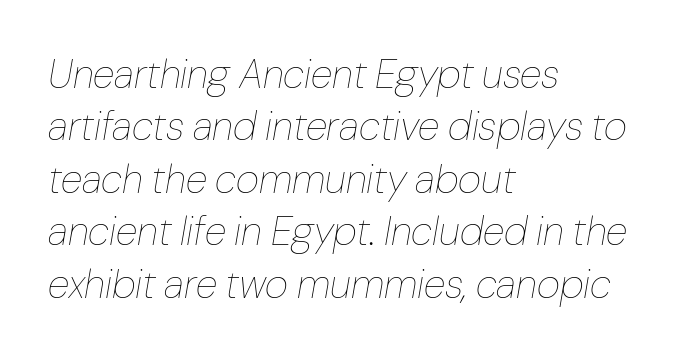
The image shows 40 px thin type, italic (leaning right); set left-aligned, normal line spacing (1.31x), normal letter spacing, not underlined; low stroke contrast and a medium x-height.
